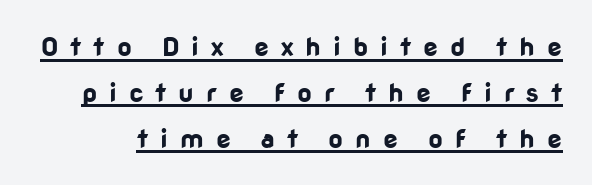
The image shows 26 px bold type, upright; set line spacing 1.76x, unusually wide letter spacing (+0.46 em), underlined.
